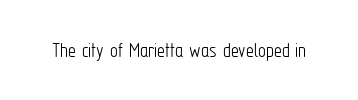
{"italic": "no", "bold": "no", "underline": "no", "letter_spacing": "normal", "letter_spacing_em": 0.0, "glyph_px": 22}
